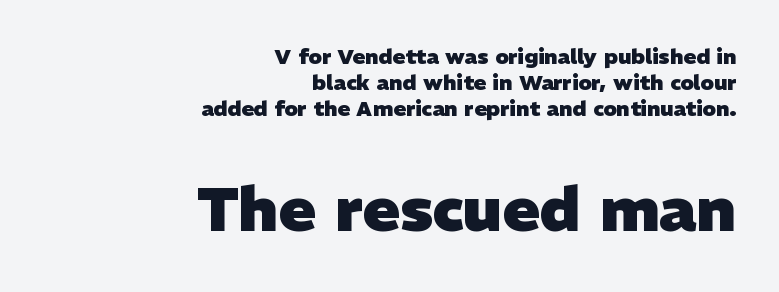
The image shows 62 px heavy sans-serif type; set right-aligned, line spacing 1.23x, normal letter spacing, not underlined; the second (bottom) block is 2.95x larger; low stroke contrast and a medium x-height.
